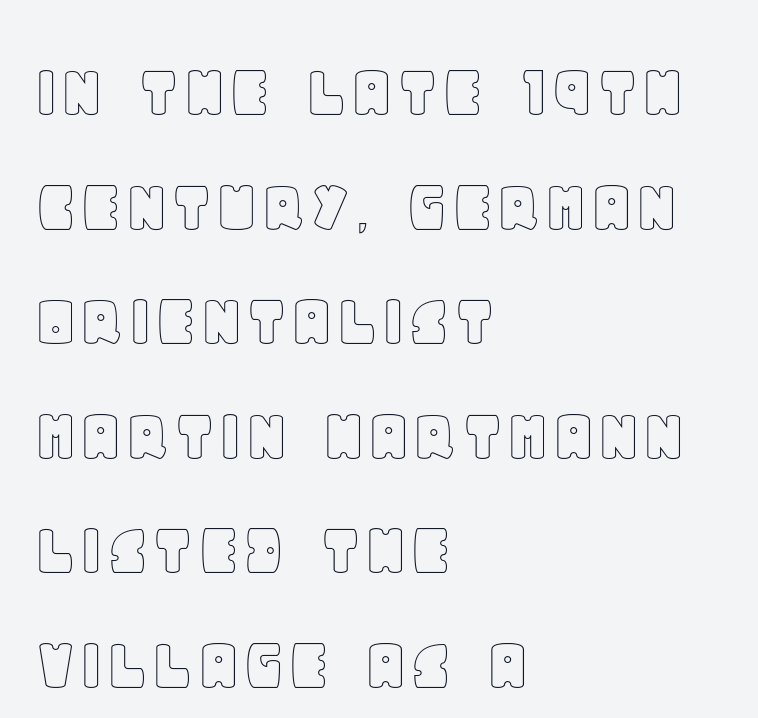
Q: Is the text italic (slanted)? A: No, it is upright.
Q: Is the text underlined? A: No.
Q: How is the paragraph aligned? A: Left-aligned.
Q: Is the spacing between letters normal or unusually wide? A: Normal.
Q: Is the spacing between lines tight, normal or loose? A: Normal.
Q: Width (condensed, normal, or wide)? A: Normal.
Q: x-height? A: Large.
Q: Monospaced? A: No.
